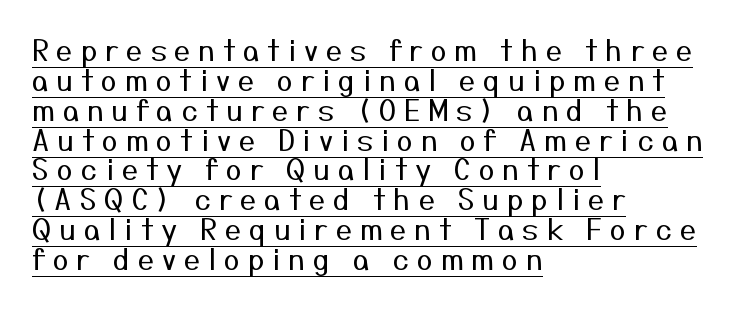
The image shows 29 px regular-weight sans-serif type, upright; set left-aligned, tight line spacing (1.03x), unusually wide letter spacing (+0.27 em), underlined; medium stroke contrast and a medium x-height.
